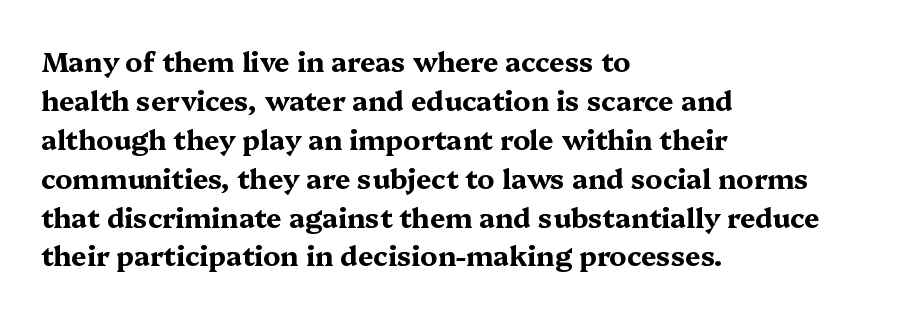
Q: Is the text bold? A: Yes.
Q: Is the text italic (slanted)? A: No, it is upright.
Q: Is the text underlined? A: No.
Q: How is the paragraph aligned? A: Left-aligned.
Q: Is the spacing between letters normal or unusually wide? A: Normal.
Q: Is the spacing between lines tight, normal or loose? A: Normal.
